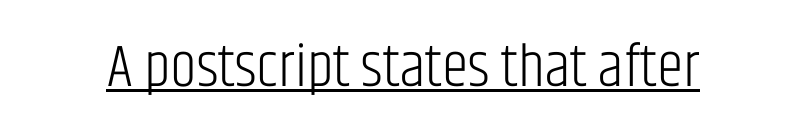
{"serif": "no", "italic": "no", "bold": "no", "weight": "light", "width": "condensed", "stroke_contrast": "low", "x_height": "large", "monospaced": "no", "underline": "yes", "letter_spacing": "normal", "letter_spacing_em": 0.0, "glyph_px": 60}
